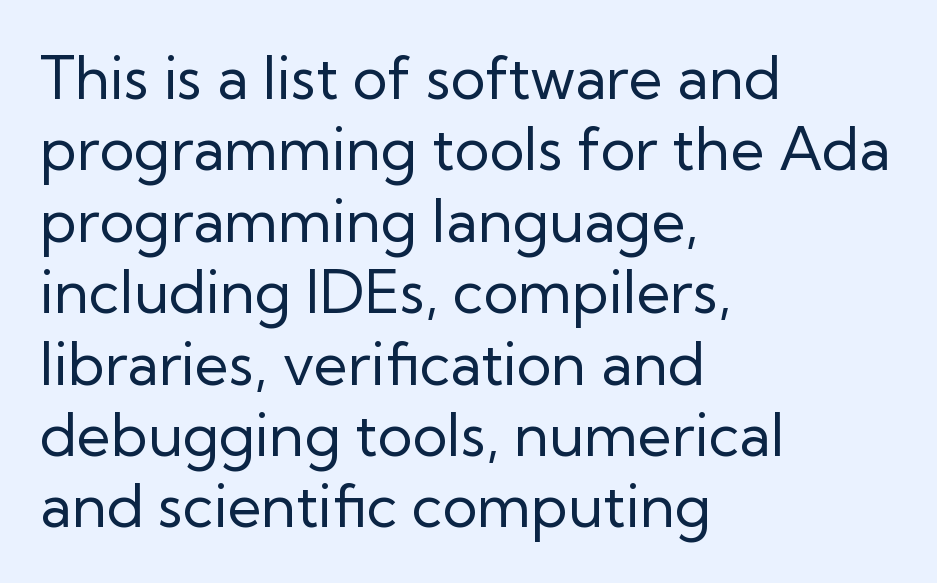
Q: Is the text bold? A: No.
Q: Is the text italic (slanted)? A: No, it is upright.
Q: Is the typeface a serif or a sans-serif typeface? A: Sans-serif.
Q: Is the text underlined? A: No.
Q: How is the paragraph aligned? A: Left-aligned.
Q: Is the spacing between letters normal or unusually wide? A: Normal.
Q: Width (condensed, normal, or wide)? A: Normal.
Q: Stroke contrast? A: Low.
Q: x-height? A: Medium.
Q: Monospaced? A: No.
